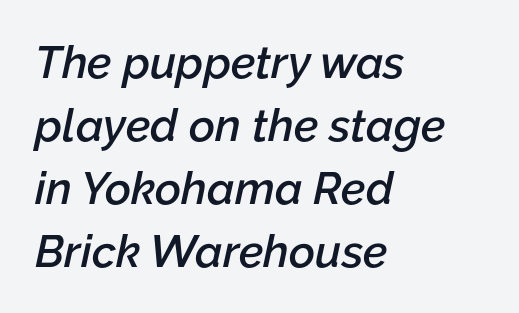
Q: Is the text bold? A: Semi-bold.
Q: Is the text italic (slanted)? A: Yes, it leans right by about 12 degrees.
Q: Is the text underlined? A: No.
Q: How is the paragraph aligned? A: Left-aligned.
Q: Is the spacing between letters normal or unusually wide? A: Normal.
Q: Is the spacing between lines tight, normal or loose? A: Normal.
Q: Width (condensed, normal, or wide)? A: Normal.
Q: Stroke contrast? A: Low.
Q: x-height? A: Medium.
Q: Monospaced? A: No.
